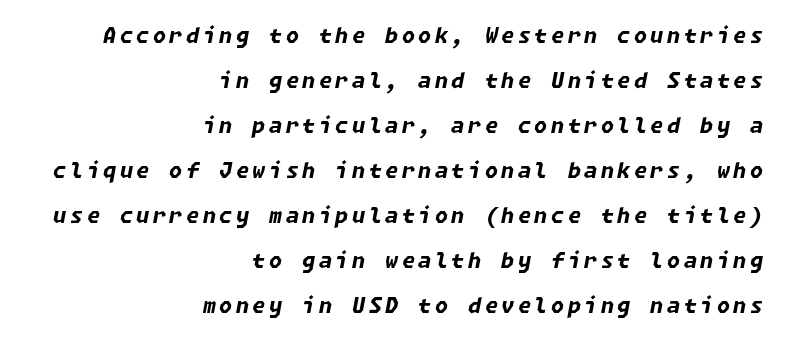
Q: Is the text bold? A: Yes.
Q: Is the text italic (slanted)? A: Yes, it leans right by about 11 degrees.
Q: Is the text underlined? A: No.
Q: How is the paragraph aligned? A: Right-aligned.
Q: Is the spacing between lines tight, normal or loose? A: Loose.
